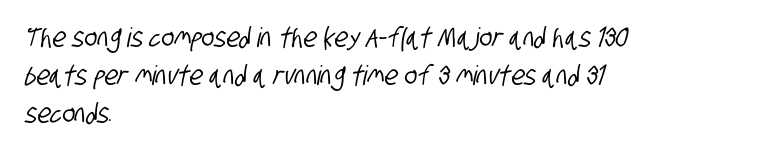
Q: Is the text underlined? A: No.
Q: How is the paragraph aligned? A: Left-aligned.
Q: Is the spacing between letters normal or unusually wide? A: Normal.
Q: Is the spacing between lines tight, normal or loose? A: Normal.
